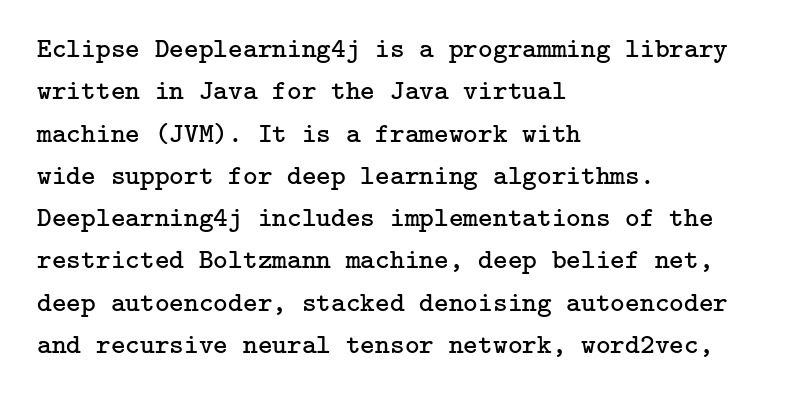
You can tell from the footed stems that serif type was used. Short and long lines alike share a common starting point at left. Letters have the restrained weight of plain body copy at most. Tracking value appears to be zero — textbook default spacing. Lines of text with bare space underneath.
